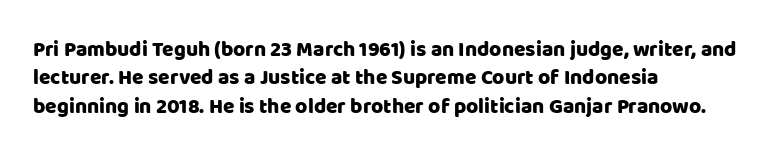
Q: Is the text italic (slanted)? A: No, it is upright.
Q: Is the text underlined? A: No.
Q: How is the paragraph aligned? A: Left-aligned.
Q: Is the spacing between letters normal or unusually wide? A: Normal.
Q: Is the spacing between lines tight, normal or loose? A: Normal.
